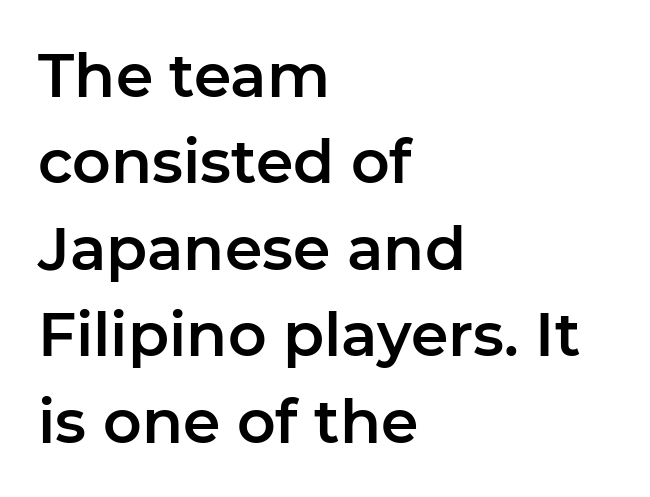
Think of a printed novel: that variable character pitch is what you see here. Nobody drew a line under any word here. Serif or sans? Sans — the stroke terminals are bare. The lines in this sample share a left origin and differ only in where they stop.
